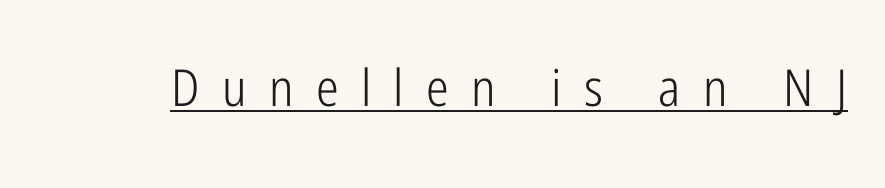
The characters are drawn with everyday or finer stroke widths. The face used here appears with an underline applied. The typeface chosen for these lines omits serifs. Here the designer chose a conventional face with non-uniform glyph widths. The tracking jumps out immediately: characters are airy and widely separated. Rendered with straight, roman letterforms.
